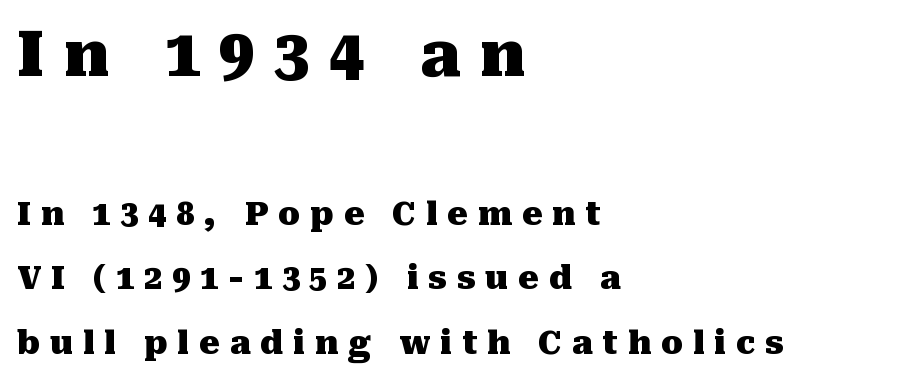
The designer dialed line spacing up above the default. Two sizes are in play, and the larger belongs to the first block. Is the type bold? Yes — the strokes are clearly thick and heavy. The line texture is sparse and dotted thanks to wide tracking.
